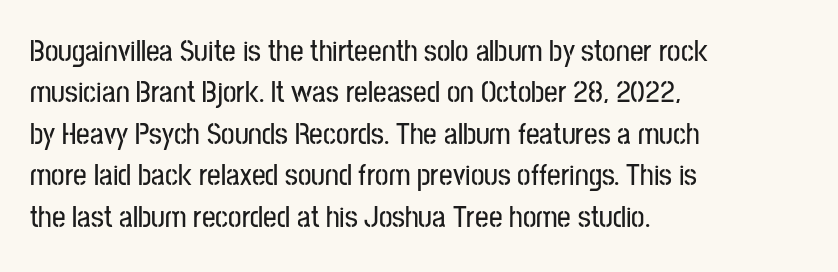
All the whitespace from short lines collects on the right. Nothing unusual about the tracking: characters are spaced as the font intends. Line spacing here is normal. Type style note: lacks serifs. The passage shown is typed in a proportional face where columns would drift. This rendering features lettering with no underline.
